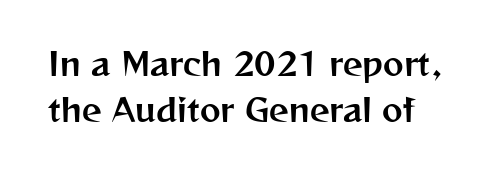
Is this a sans? Yes — the strokes have no serifs. The space beneath each line is pristine and unruled. The vertical gap from one line to the next is medium. The letters stand upright; this is a roman face. Think of a printed novel: that variable character pitch is what you see here. Observe the ordinary spacing: letters are neighbours, not strangers.
